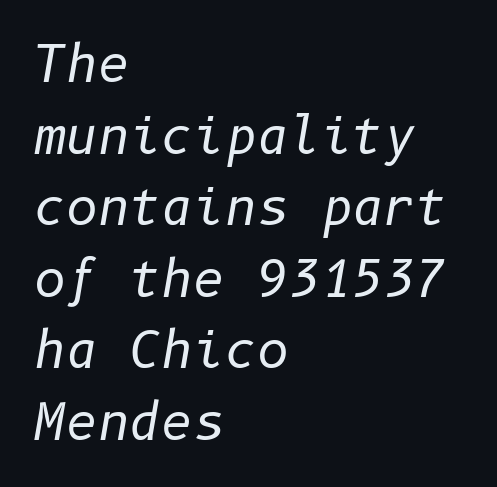
The image shows 49 px regular-weight type, italic (leaning right); set left-aligned, normal line spacing (1.46x), normal letter spacing, not underlined; low stroke contrast and a medium x-height.
